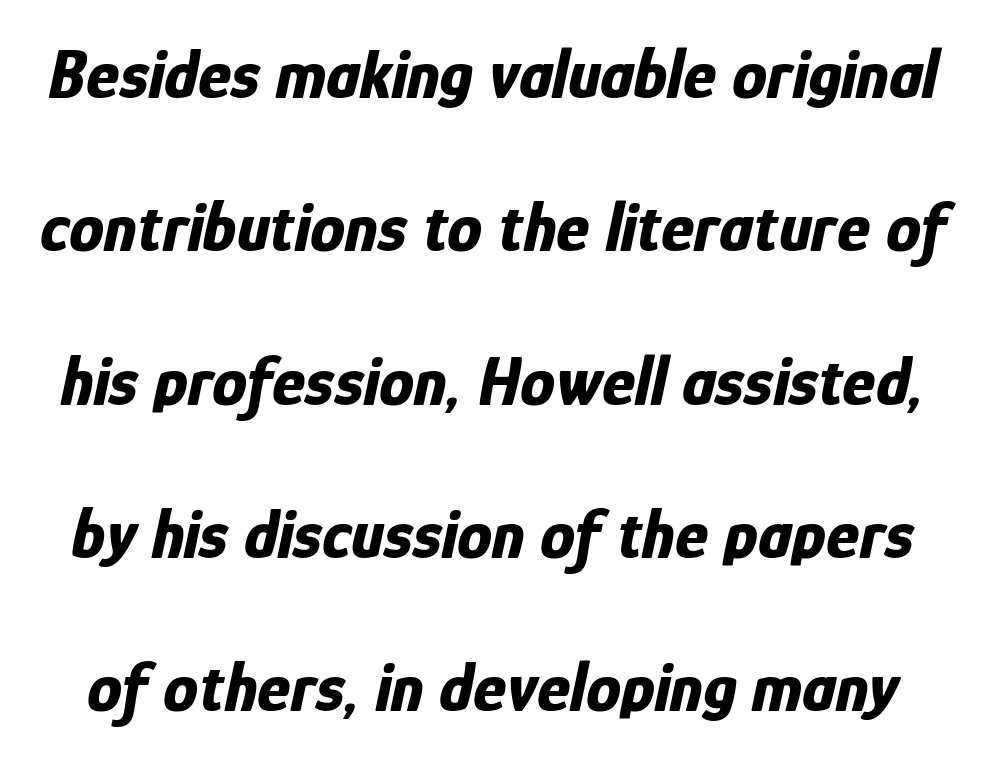
{"italic": "yes", "lean": "right", "slant_degrees": 12, "bold": "yes", "weight": "bold", "width": "condensed", "stroke_contrast": "low", "x_height": "medium", "monospaced": "no", "underline": "no", "line_spacing": "loose", "line_spacing_ratio": 2.19, "letter_spacing": "normal", "letter_spacing_em": 0.0, "glyph_px": 70}
